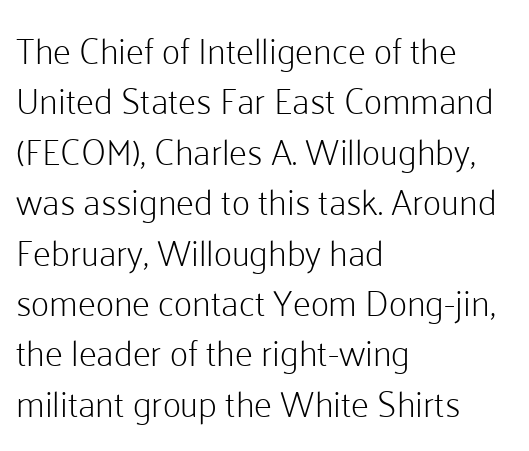
How would I describe the line gaps? Plain and ordinary. Every character sits straight up, as roman type does. The letters look calm and open, with moderate or lighter stems. Nobody touched the tracking dial on this one. Note the varied advance widths — an 'i' is clearly narrower than an 'm'. If you drew a ruler down the left edge, every line would touch it.
